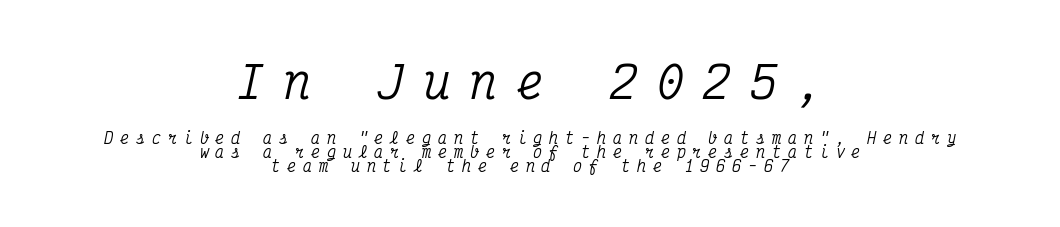
Q: Is the text italic (slanted)? A: Yes, it leans right by about 12 degrees.
Q: Is the typeface a serif or a sans-serif typeface? A: Serif.
Q: Is the text underlined? A: No.
Q: How is the paragraph aligned? A: Centered.
Q: Is the spacing between letters normal or unusually wide? A: Unusually wide.
Q: Is the spacing between lines tight, normal or loose? A: Tight.
Q: Which block of text is set in a larger size, the first (top) or the second (bottom)? A: The first (top) one.
Q: Width (condensed, normal, or wide)? A: Condensed.
Q: Stroke contrast? A: Medium.
Q: x-height? A: Medium.
Q: Monospaced? A: Yes.
